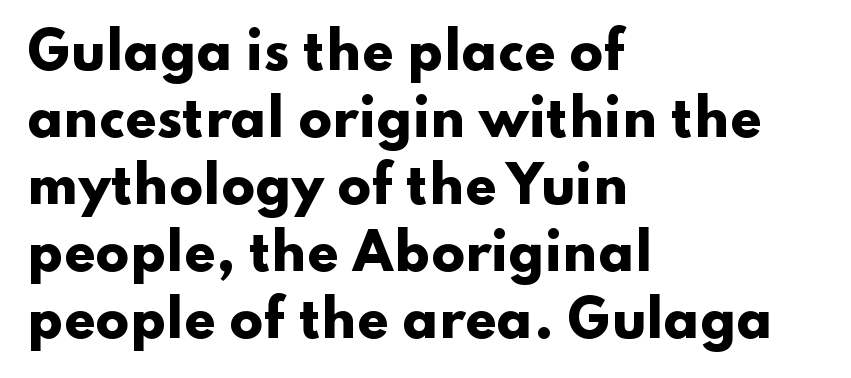
{"serif": "no", "italic": "no", "bold": "yes", "weight": "heavy", "width": "wide", "stroke_contrast": "low", "x_height": "small", "monospaced": "no", "underline": "no", "align": "left", "line_spacing": "normal", "line_spacing_ratio": 1.34, "letter_spacing": "normal", "letter_spacing_em": 0.0, "glyph_px": 50}
